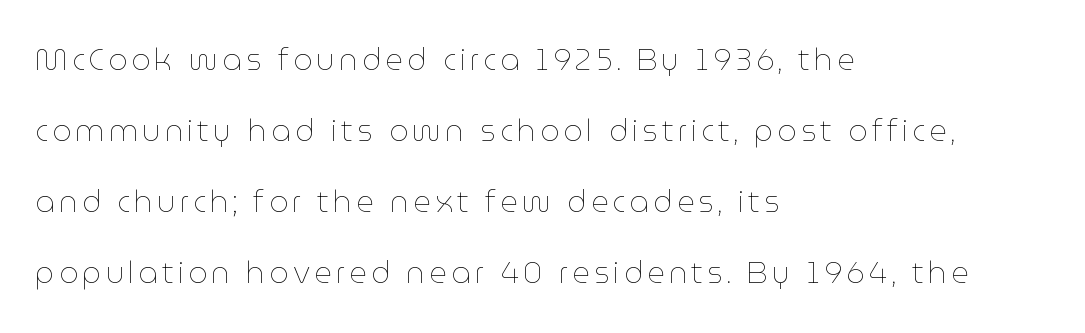
{"italic": "no", "bold": "no", "weight": "thin", "width": "normal", "stroke_contrast": "low", "x_height": "medium", "monospaced": "no", "underline": "no", "align": "left", "line_spacing": "loose", "line_spacing_ratio": 2.37, "glyph_px": 30}
